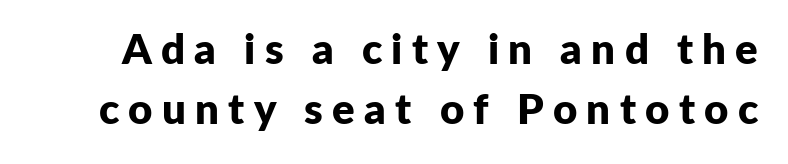
{"serif": "no", "italic": "no", "bold": "yes", "weight": "bold", "width": "normal", "stroke_contrast": "low", "x_height": "medium", "monospaced": "no", "underline": "no", "line_spacing": "normal", "line_spacing_ratio": 1.43, "letter_spacing": "wide", "letter_spacing_em": 0.22, "glyph_px": 42}
